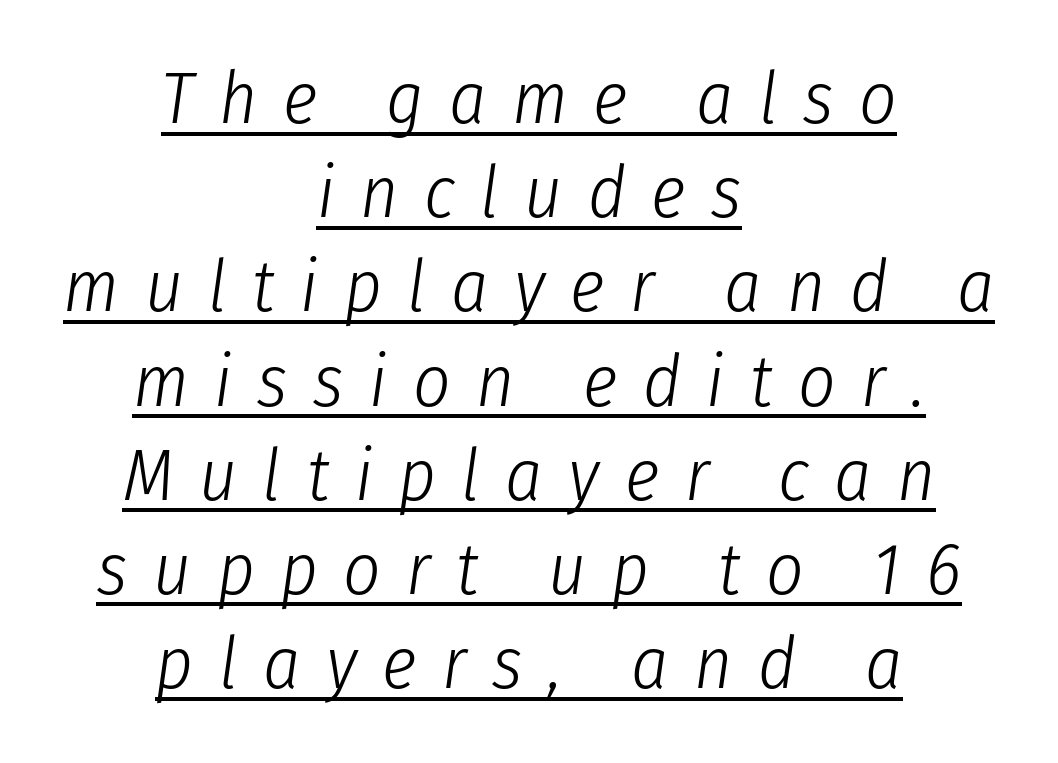
The image shows 73 px light, condensed type, italic (leaning right); set centered, normal line spacing (1.29x), unusually wide letter spacing (+0.35 em), underlined; low stroke contrast and a medium x-height.
